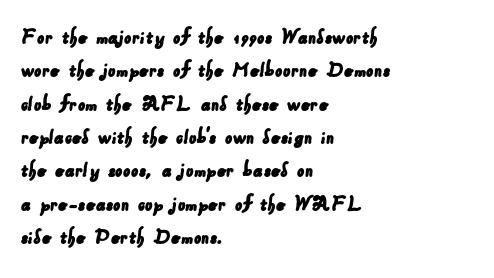
The foot of each line stays bare and open. Leading: standard. Horizontally, the lines are justified to the leading edge only. Tracking value appears to be zero — textbook default spacing.
